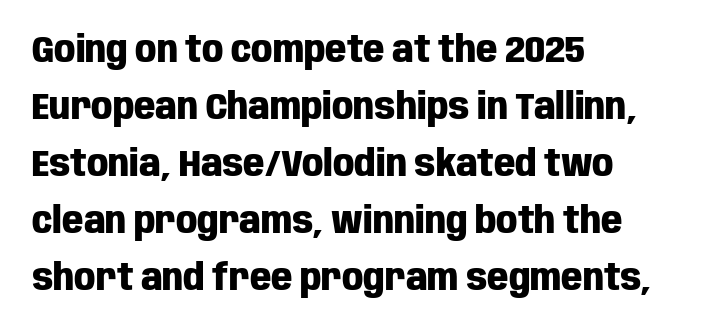
The image shows 37 px heavy, condensed sans-serif type, upright; set left-aligned, normal line spacing (1.54x), normal letter spacing, not underlined; low stroke contrast and a large x-height.
